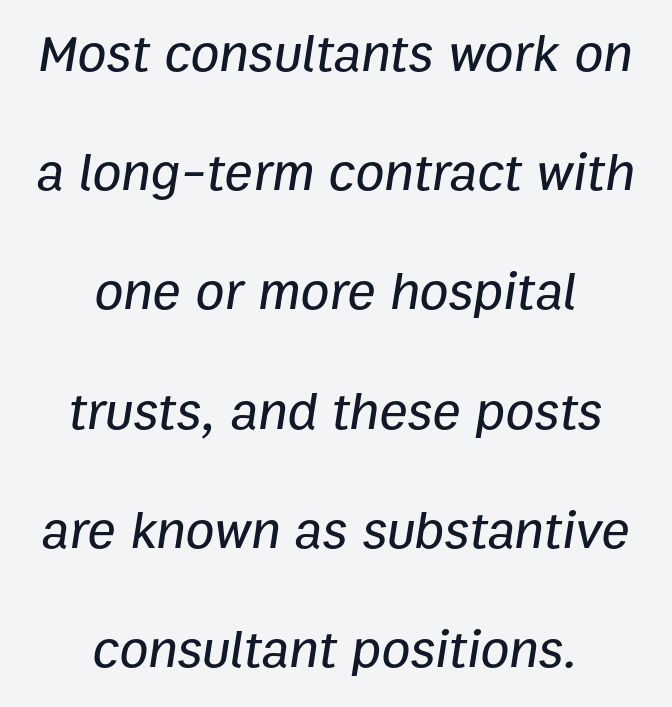
These lines are rendered in a variable-pitch font. Does the leading feel generous? Absolutely, it's lavish. The words here are not underlined. Slant detected: the letters are inclined. Casual observation: everything's sitting right in the middle. Does extra space separate the letters? No, they use regular spacing.
